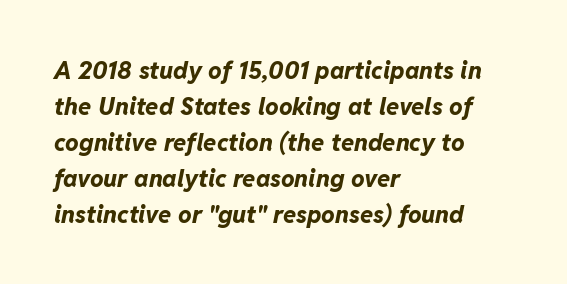
The image shows 24 px bold type, italic (leaning right); set left-aligned, normal line spacing (1.5x), normal letter spacing, not underlined.
